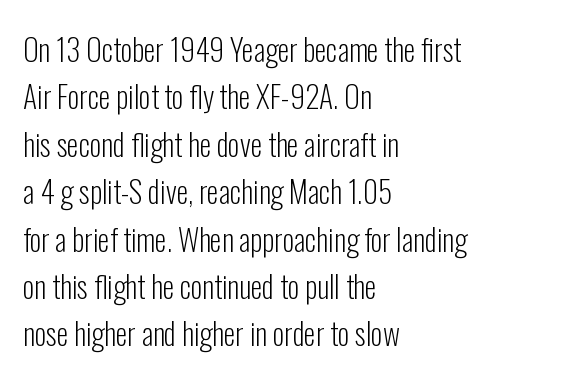
{"serif": "no", "italic": "no", "bold": "no", "weight": "light", "width": "condensed", "stroke_contrast": "low", "x_height": "medium", "monospaced": "no", "underline": "no", "align": "left", "line_spacing": "normal", "line_spacing_ratio": 1.58, "letter_spacing": "normal", "letter_spacing_em": 0.0, "glyph_px": 30}
